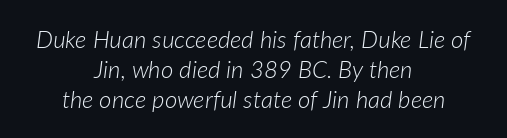
Q: Is the text bold? A: No.
Q: Is the text italic (slanted)? A: Yes, it leans right by about 7 degrees.
Q: Is the text underlined? A: No.
Q: How is the paragraph aligned? A: Centered.
Q: Is the spacing between letters normal or unusually wide? A: Normal.
